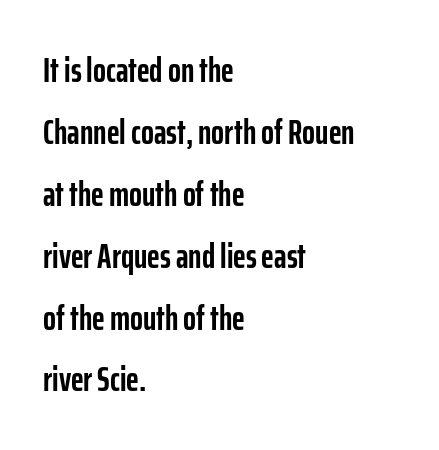
The line texture is even and compact thanks to regular tracking. Thick stems and heavy bowls — unmistakably bold. Proportional: the letters do not fall into vertical columns. The strip under each line holds only bare page. Characters remain perfectly vertical along every line. Where is the straight margin? On the left.
